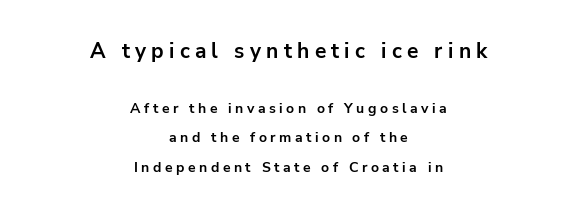
Q: Is the text bold? A: Yes.
Q: Is the text italic (slanted)? A: No, it is upright.
Q: Is the text underlined? A: No.
Q: How is the paragraph aligned? A: Centered.
Q: Is the spacing between letters normal or unusually wide? A: Unusually wide.
Q: Is the spacing between lines tight, normal or loose? A: Loose.
Q: Which block of text is set in a larger size, the first (top) or the second (bottom)? A: The first (top) one.
